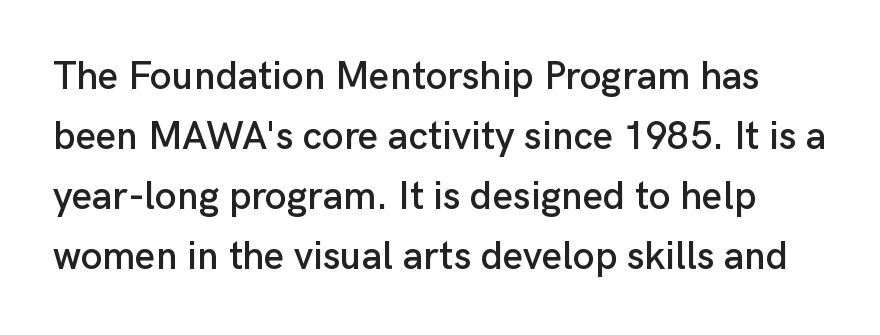
The area under the type is left untouched. The rendering uses a moderate line-height, typical for paragraphs. This is the regular roman posture of the typeface. The passage shown is typed in a proportional face where columns would drift. Examine the stroke ends and you'll find no serifs.
